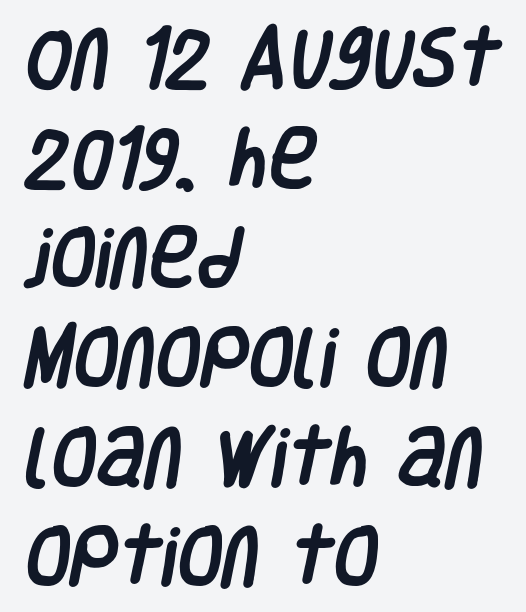
The passage shown is typed in a proportional face where columns would drift. What stands out about the letter spacing? Nothing — it is the standard amount. Font category for this specimen: sans-serif. Line spacing here is normal. Glance below the letters and you will spot only blank space. Every row of glyphs begins at an identical x-position on the left.
